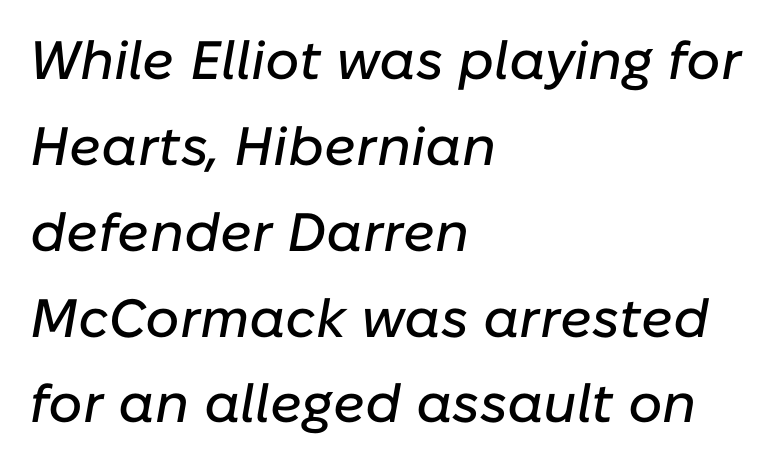
{"italic": "yes", "lean": "right", "slant_degrees": 10, "width": "normal", "stroke_contrast": "low", "x_height": "medium", "monospaced": "no", "underline": "no", "align": "left", "line_spacing": "normal", "line_spacing_ratio": 1.59, "letter_spacing": "normal", "letter_spacing_em": 0.0, "glyph_px": 54}
